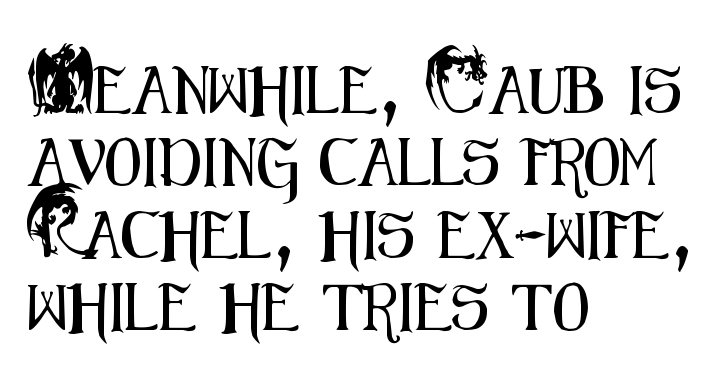
Each letter keeps its own natural width here, so spacing adapts to shape. All the whitespace from short lines collects on the right. This sample uses an upright cut, with every glyph sitting square on the baseline. Are there feet on the stems? There aren't — it's a sans. Does the leading feel generous? No, just average. What stands out about the letter spacing? Nothing — it is the standard amount.
